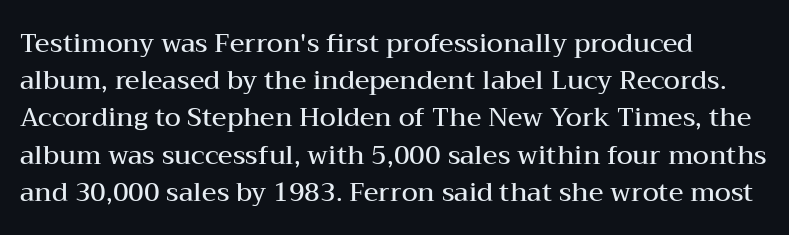
The strokes are fattened partway — semibold, not bold. The rendering uses a moderate line-height, typical for paragraphs. This sample uses plain, unmodified letter spacing. Any mark beneath the type? The region is blank.
